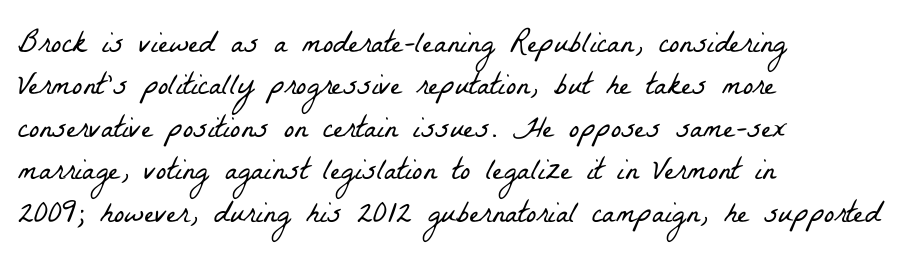
The image shows 31 px light, condensed serif type; set left-aligned, normal line spacing (1.37x), normal letter spacing, not underlined; low stroke contrast and a medium x-height.
